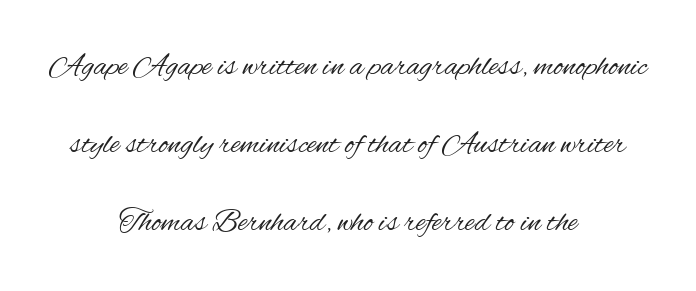
{"serif": "no", "bold": "no", "weight": "regular", "width": "condensed", "stroke_contrast": "medium", "x_height": "small", "monospaced": "no", "underline": "no", "align": "center", "line_spacing": "loose", "line_spacing_ratio": 2.43, "letter_spacing": "normal", "letter_spacing_em": 0.0, "glyph_px": 32}
